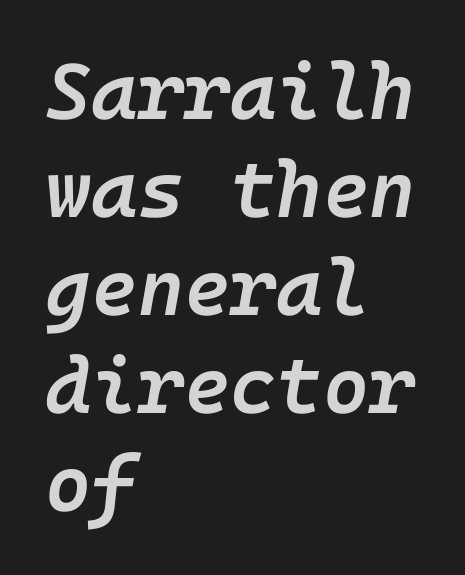
Q: Is the text bold? A: Semi-bold.
Q: Is the text italic (slanted)? A: Yes, it leans right by about 10 degrees.
Q: Is the text underlined? A: No.
Q: How is the paragraph aligned? A: Left-aligned.
Q: Is the spacing between letters normal or unusually wide? A: Normal.
Q: Width (condensed, normal, or wide)? A: Normal.
Q: Stroke contrast? A: Low.
Q: x-height? A: Medium.
